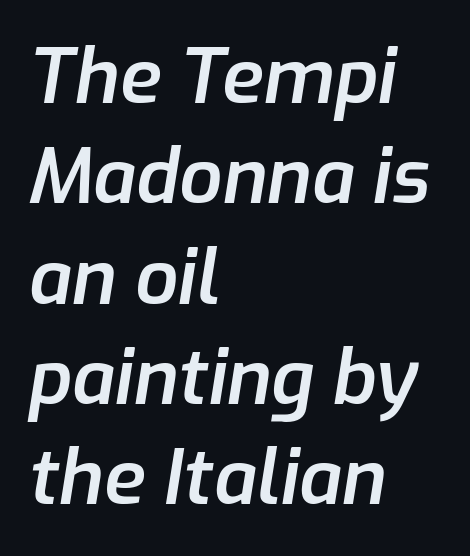
The image shows 76 px semibold type, italic (leaning right); set left-aligned, normal line spacing (1.32x), normal letter spacing, not underlined; low stroke contrast and a medium x-height.
